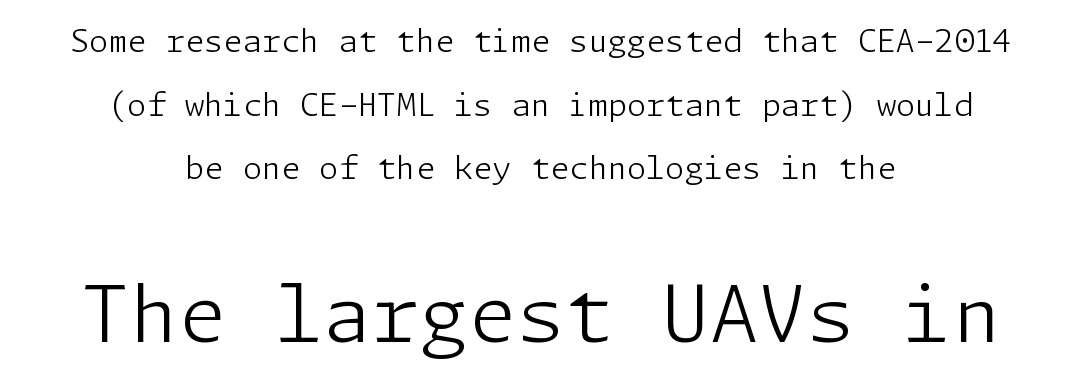
The image shows 78 px light sans-serif type, upright; set centered, loose line spacing (2.05x), normal letter spacing, not underlined; the second (bottom) block is 2.52x larger; low stroke contrast and a medium x-height.
